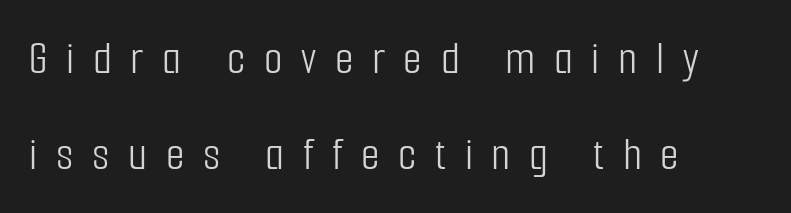
Q: Is the text bold? A: No.
Q: Is the text italic (slanted)? A: No, it is upright.
Q: Is the typeface a serif or a sans-serif typeface? A: Sans-serif.
Q: Is the text underlined? A: No.
Q: How is the paragraph aligned? A: Left-aligned.
Q: Is the spacing between letters normal or unusually wide? A: Unusually wide.
Q: Is the spacing between lines tight, normal or loose? A: Loose.
Q: Width (condensed, normal, or wide)? A: Condensed.
Q: Stroke contrast? A: Low.
Q: x-height? A: Medium.
Q: Monospaced? A: No.
